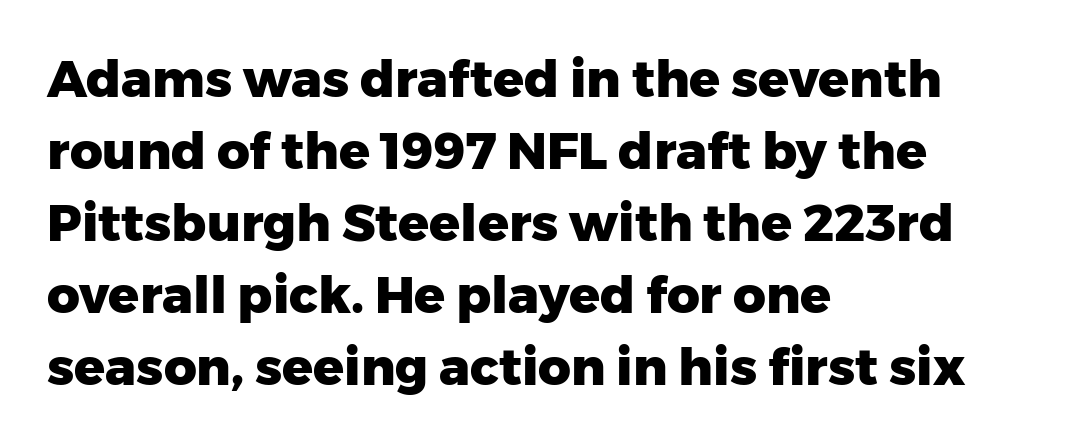
{"serif": "no", "italic": "no", "bold": "yes", "weight": "heavy", "width": "normal", "stroke_contrast": "low", "x_height": "medium", "monospaced": "no", "underline": "no", "align": "left", "line_spacing": "normal", "line_spacing_ratio": 1.41, "letter_spacing": "normal", "letter_spacing_em": 0.0, "glyph_px": 51}
